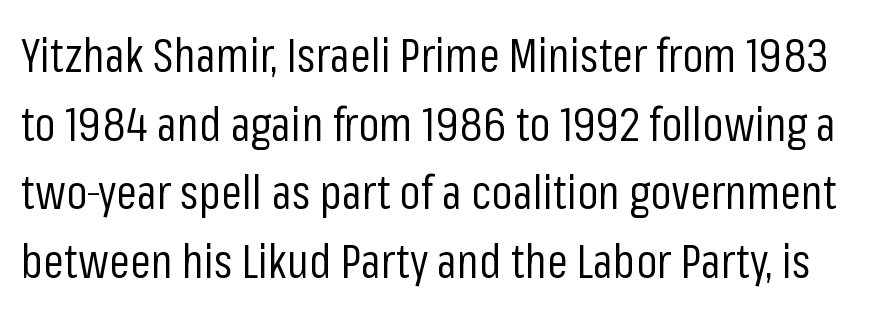
Q: Is the text bold? A: No.
Q: Is the text italic (slanted)? A: No, it is upright.
Q: Is the typeface a serif or a sans-serif typeface? A: Sans-serif.
Q: Is the text underlined? A: No.
Q: Is the spacing between letters normal or unusually wide? A: Normal.
Q: Is the spacing between lines tight, normal or loose? A: Normal.
Q: Width (condensed, normal, or wide)? A: Condensed.
Q: Stroke contrast? A: Low.
Q: x-height? A: Medium.
Q: Monospaced? A: No.
